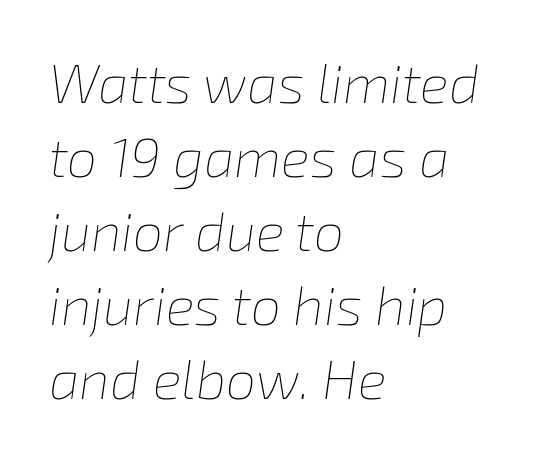
Q: Is the text bold? A: No.
Q: Is the text italic (slanted)? A: Yes, it leans right by about 8 degrees.
Q: Is the text underlined? A: No.
Q: How is the paragraph aligned? A: Left-aligned.
Q: Is the spacing between letters normal or unusually wide? A: Normal.
Q: Is the spacing between lines tight, normal or loose? A: Normal.
Q: Width (condensed, normal, or wide)? A: Normal.
Q: Stroke contrast? A: Low.
Q: x-height? A: Medium.
Q: Monospaced? A: No.
